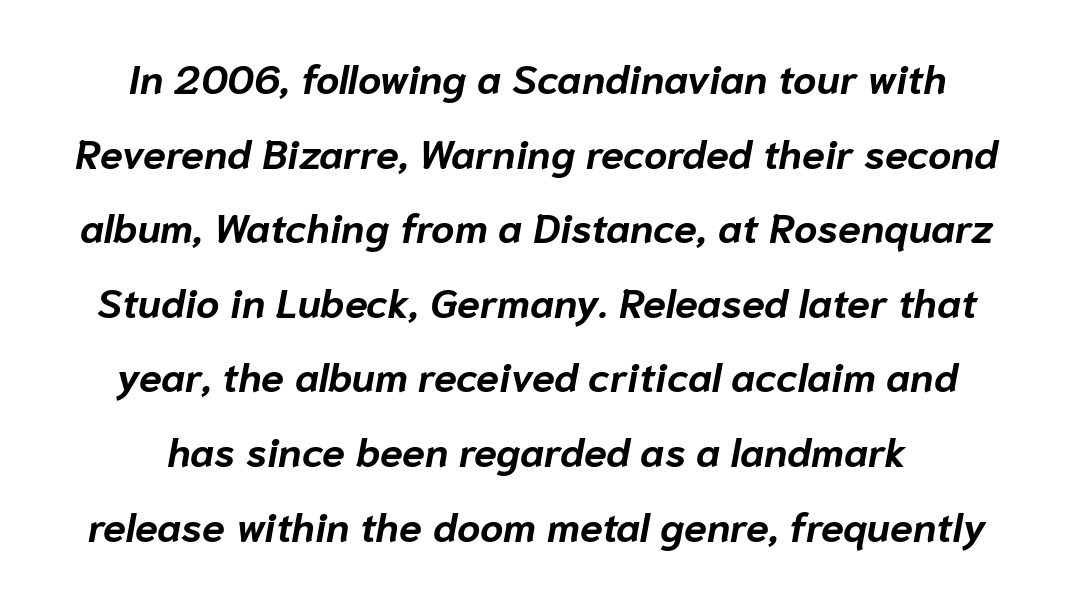
Q: Is the text bold? A: Yes.
Q: Is the text italic (slanted)? A: Yes, it leans right by about 10 degrees.
Q: Is the text underlined? A: No.
Q: How is the paragraph aligned? A: Centered.
Q: Is the spacing between letters normal or unusually wide? A: Normal.
Q: Width (condensed, normal, or wide)? A: Normal.
Q: Stroke contrast? A: Low.
Q: x-height? A: Medium.
Q: Monospaced? A: No.
